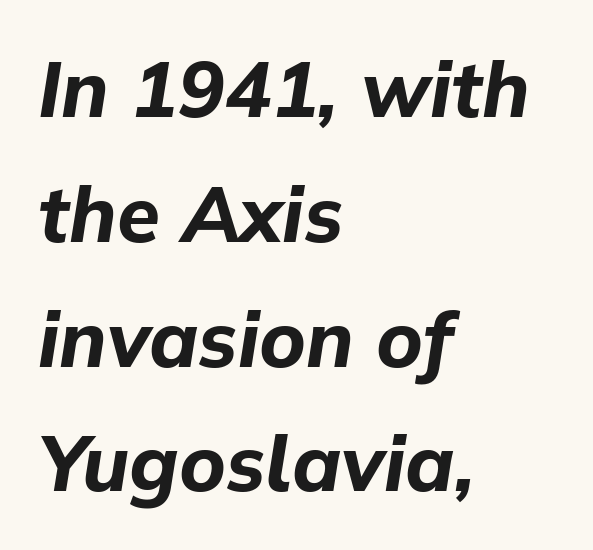
{"italic": "yes", "lean": "right", "slant_degrees": 9, "bold": "yes", "weight": "bold", "width": "normal", "stroke_contrast": "low", "x_height": "medium", "monospaced": "no", "underline": "no", "align": "left", "line_spacing": "normal", "line_spacing_ratio": 1.6, "letter_spacing": "normal", "letter_spacing_em": 0.0, "glyph_px": 78}
